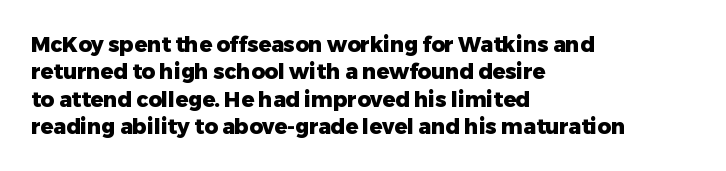
{"italic": "no", "bold": "yes", "underline": "no", "align": "left", "line_spacing": "normal", "line_spacing_ratio": 1.3, "letter_spacing": "normal", "letter_spacing_em": 0.0, "glyph_px": 21}
